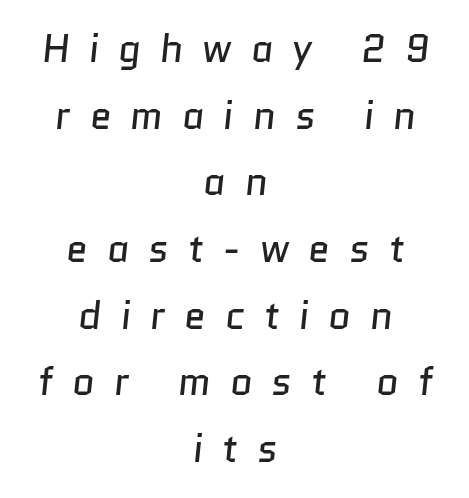
Spacing verdict: proportional, widths tailored to each character. Has an underline been added? It has not. No heavy texture on the line: the type isn't bold. Look at the bottom of the vertical strokes: they stop flat, with no serifs. Letter spacing: wide. This rendering uses center alignment, leaving both contours irregular but symmetric.
